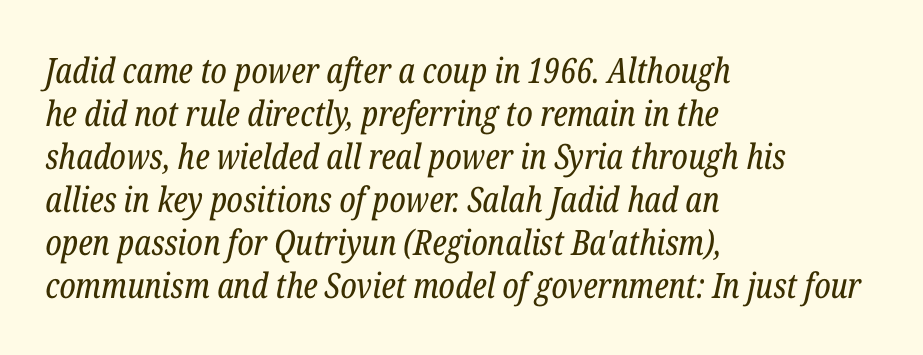
The passage shown is typed in a proportional face where columns would drift. Layout note: lines flush left. The passage shown is typeset with a serif family. The text carries the slant typical of an italic or oblique font. Think standard paragraph weight, or any step lighter than that. Lines of text with bare space underneath.
